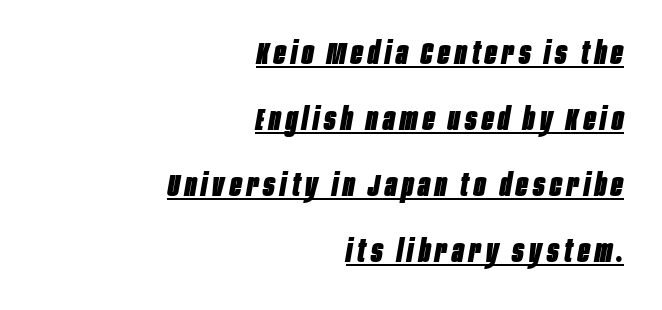
Q: Is the text bold? A: Yes.
Q: Is the text italic (slanted)? A: Yes, it leans right by about 10 degrees.
Q: Is the text underlined? A: Yes.
Q: How is the paragraph aligned? A: Right-aligned.
Q: Is the spacing between lines tight, normal or loose? A: Loose.
Q: Width (condensed, normal, or wide)? A: Condensed.
Q: Stroke contrast? A: Low.
Q: x-height? A: Large.
Q: Monospaced? A: No.
